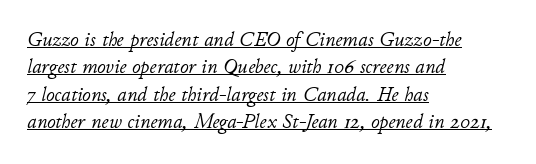
Q: Is the text bold? A: No.
Q: Is the text italic (slanted)? A: Yes, it leans right by about 11 degrees.
Q: Is the text underlined? A: Yes.
Q: How is the paragraph aligned? A: Left-aligned.
Q: Is the spacing between letters normal or unusually wide? A: Normal.
Q: Is the spacing between lines tight, normal or loose? A: Normal.
